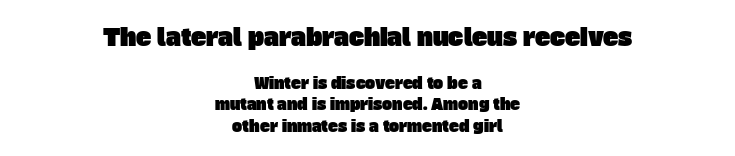
This sample keeps an unexceptional amount of space between lines. Short and long lines alike share a common midpoint. Typesetter's note — upper block bumped up in size, lower block left smaller. Descender tails drop into unmarked territory. In terms of letterspacing, this is plain default setting.
